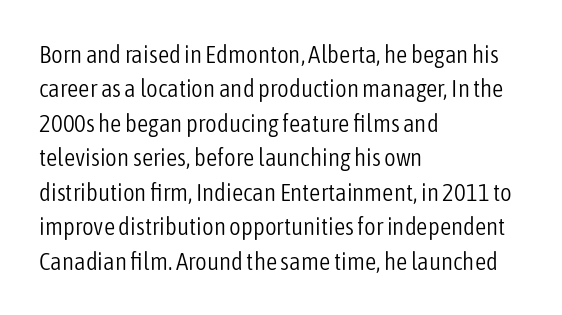
Spacing between characters is what you'd get straight out of the box. The passage shown is not underscored anywhere. The lines in this sample share a left origin and differ only in where they stop. The lines sit at an ordinary, default distance from one another. Is the type heavy? It reads as light-to-regular instead.
